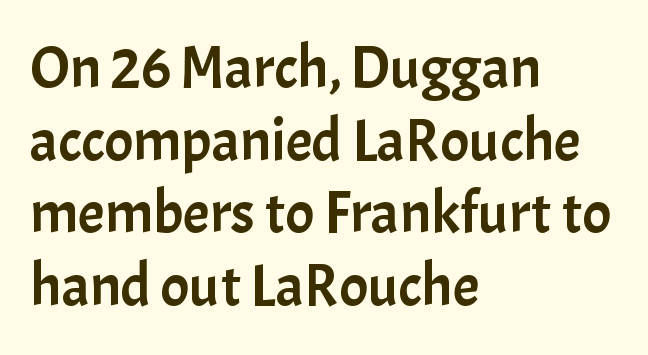
The image shows 60 px sans-serif type, upright; set left-aligned, line spacing 1.21x, normal letter spacing, not underlined; low stroke contrast and a medium x-height.
